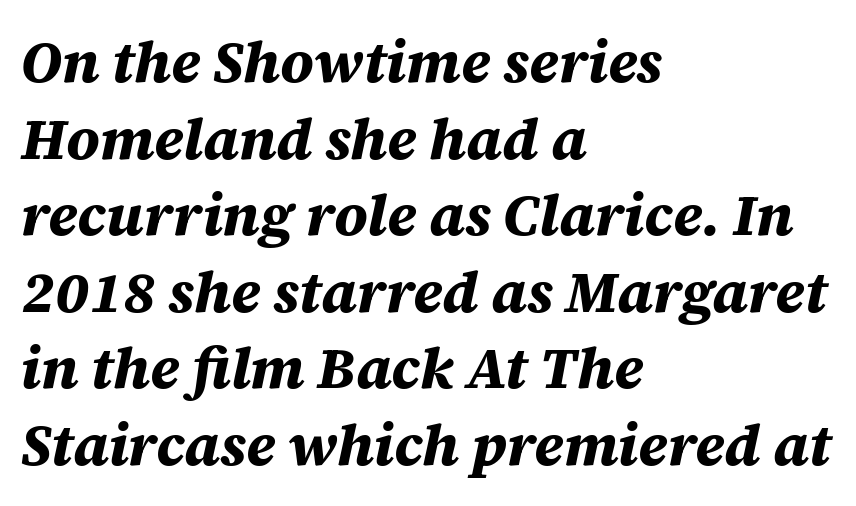
{"italic": "yes", "lean": "right", "slant_degrees": 12, "bold": "yes", "weight": "bold", "width": "normal", "stroke_contrast": "medium", "x_height": "large", "monospaced": "no", "underline": "no", "align": "left", "line_spacing": "normal", "line_spacing_ratio": 1.32, "letter_spacing": "normal", "letter_spacing_em": 0.0, "glyph_px": 58}
